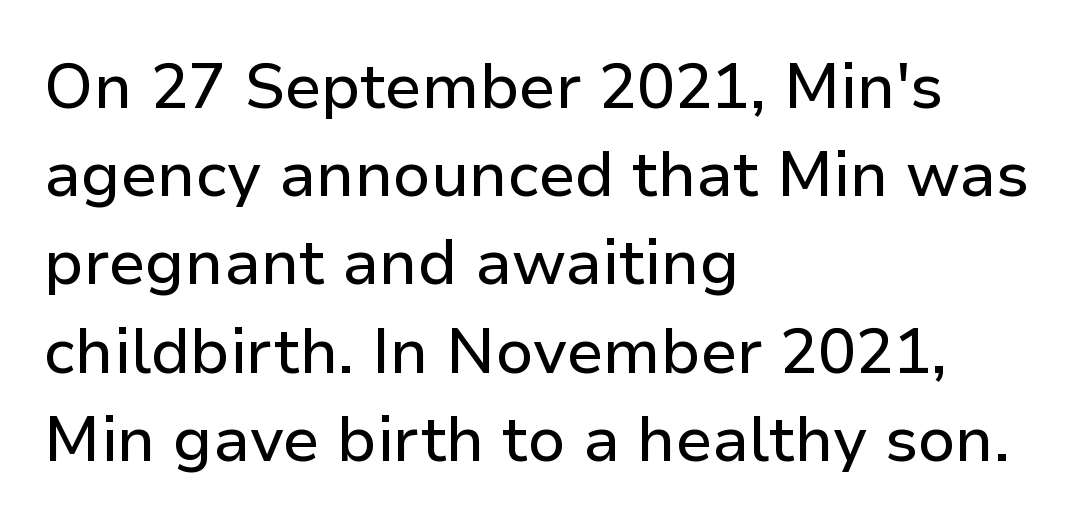
The string is rendered with underlining switched off. Caption: multi-line text, flush left, ragged right. You can tell from the bare stems that sans-serif type was used. What stands out about the letter spacing? Nothing — it is the standard amount. The letters stand straight up with perfectly vertical stems.
